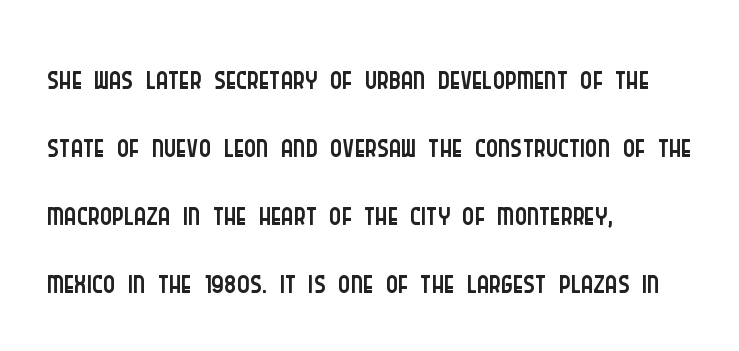
The image shows 46 px light, condensed sans-serif type, upright; set left-aligned, normal line spacing (1.48x), normal letter spacing, not underlined; low stroke contrast and a large x-height.
